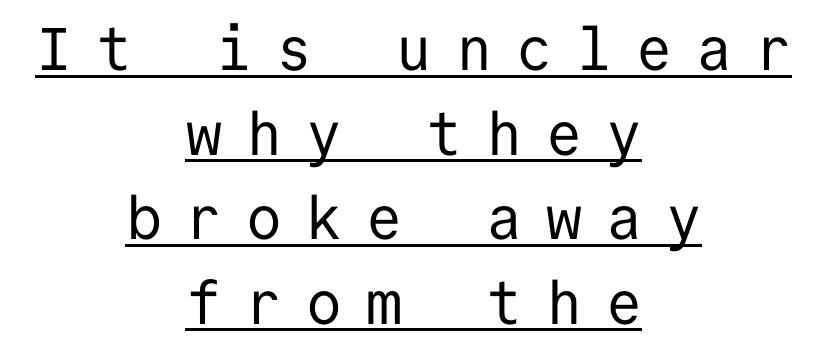
Q: Is the text bold? A: No.
Q: Is the text italic (slanted)? A: No, it is upright.
Q: Is the typeface a serif or a sans-serif typeface? A: Sans-serif.
Q: Is the text underlined? A: Yes.
Q: How is the paragraph aligned? A: Centered.
Q: Is the spacing between letters normal or unusually wide? A: Unusually wide.
Q: Is the spacing between lines tight, normal or loose? A: Normal.
Q: Width (condensed, normal, or wide)? A: Normal.
Q: Stroke contrast? A: Low.
Q: x-height? A: Medium.
Q: Monospaced? A: Yes.
